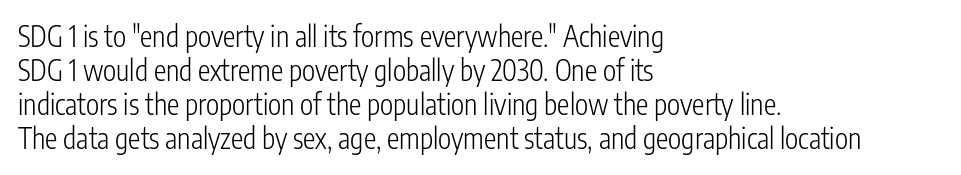
{"serif": "no", "italic": "no", "bold": "no", "weight": "light", "width": "condensed", "stroke_contrast": "low", "x_height": "medium", "monospaced": "no", "underline": "no", "align": "left", "line_spacing_ratio": 1.22, "letter_spacing": "normal", "letter_spacing_em": 0.0, "glyph_px": 28}
